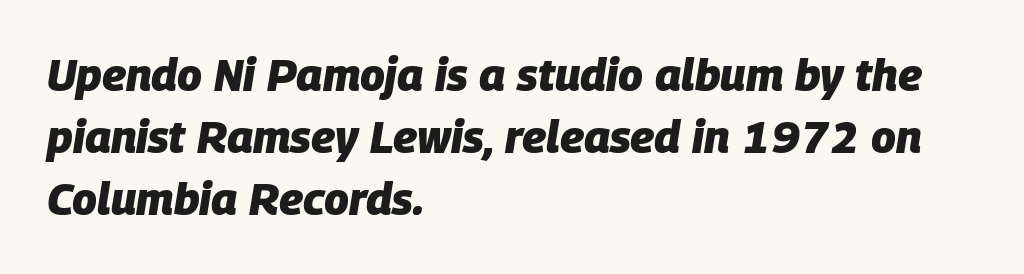
Q: Is the text bold? A: Yes.
Q: Is the text italic (slanted)? A: Yes, it leans right by about 9 degrees.
Q: Is the text underlined? A: No.
Q: How is the paragraph aligned? A: Left-aligned.
Q: Is the spacing between letters normal or unusually wide? A: Normal.
Q: Is the spacing between lines tight, normal or loose? A: Normal.
Q: Width (condensed, normal, or wide)? A: Normal.
Q: Stroke contrast? A: Low.
Q: x-height? A: Large.
Q: Monospaced? A: No.
